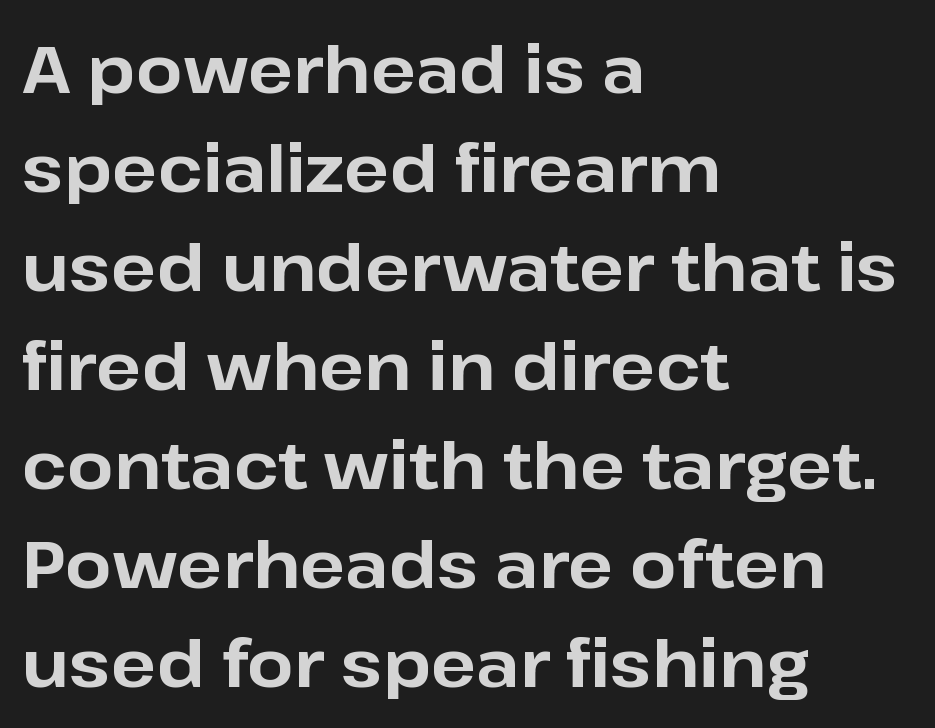
Q: Is the text bold? A: Yes.
Q: Is the text italic (slanted)? A: No, it is upright.
Q: Is the typeface a serif or a sans-serif typeface? A: Sans-serif.
Q: Is the text underlined? A: No.
Q: How is the paragraph aligned? A: Left-aligned.
Q: Is the spacing between letters normal or unusually wide? A: Normal.
Q: Is the spacing between lines tight, normal or loose? A: Normal.
Q: Width (condensed, normal, or wide)? A: Normal.
Q: Stroke contrast? A: Low.
Q: x-height? A: Medium.
Q: Monospaced? A: No.
